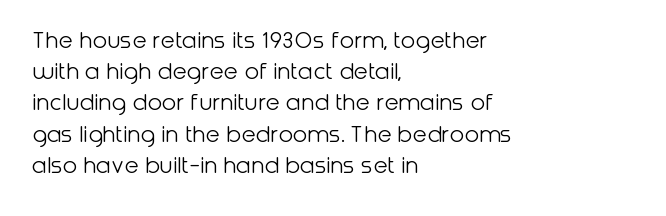
{"italic": "no", "bold": "no", "underline": "no", "align": "left", "line_spacing_ratio": 1.2, "letter_spacing": "normal", "letter_spacing_em": 0.0, "glyph_px": 26}
